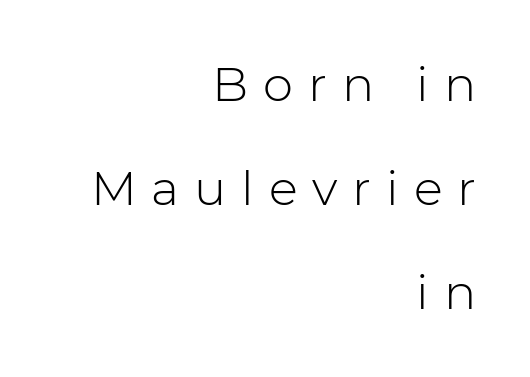
{"serif": "no", "italic": "no", "bold": "no", "weight": "light", "width": "normal", "stroke_contrast": "low", "x_height": "medium", "monospaced": "no", "underline": "no", "align": "right", "line_spacing": "loose", "line_spacing_ratio": 2.17, "letter_spacing": "wide", "letter_spacing_em": 0.31, "glyph_px": 48}
